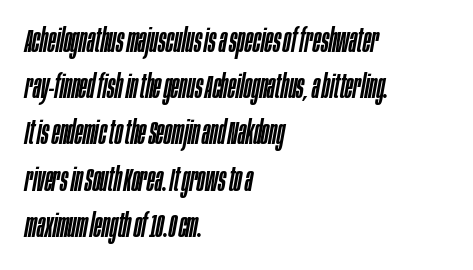
Q: Is the text italic (slanted)? A: Yes, it leans right by about 10 degrees.
Q: Is the text underlined? A: No.
Q: How is the paragraph aligned? A: Left-aligned.
Q: Is the spacing between letters normal or unusually wide? A: Normal.
Q: Is the spacing between lines tight, normal or loose? A: Normal.
Q: Width (condensed, normal, or wide)? A: Condensed.
Q: Stroke contrast? A: Low.
Q: x-height? A: Large.
Q: Monospaced? A: No.
